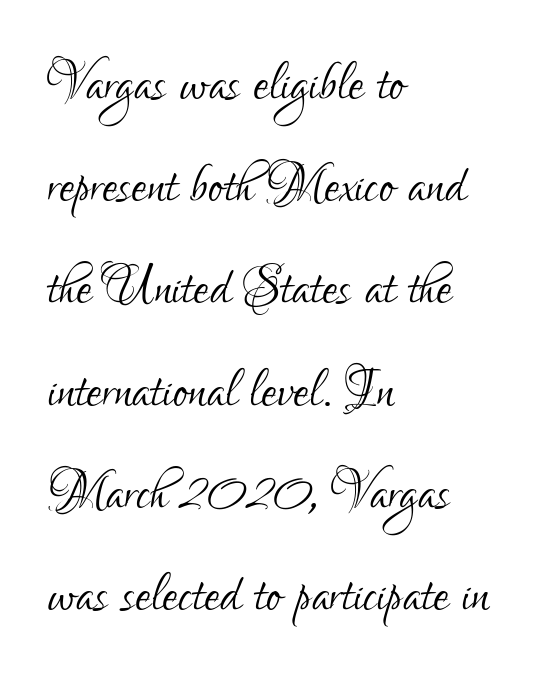
The image shows 70 px light, condensed sans-serif type; set left-aligned, normal line spacing (1.46x), normal letter spacing, not underlined; low stroke contrast and a small x-height.
